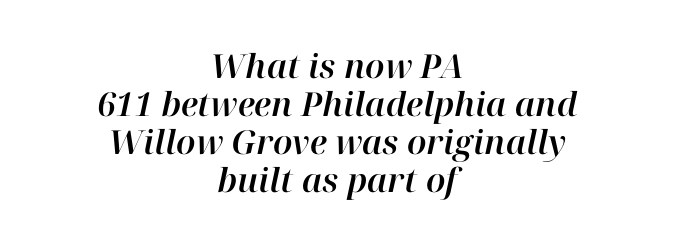
The image shows 33 px text type, italic (leaning right); set centered, tight line spacing (1.15x), normal letter spacing, not underlined; high stroke contrast and a medium x-height.
